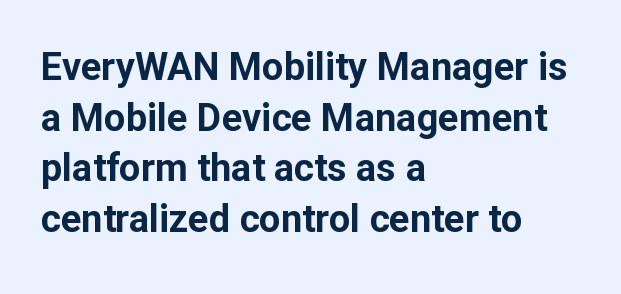
The image shows 38 px bold sans-serif type, upright; set left-aligned, normal line spacing (1.33x), normal letter spacing, not underlined; low stroke contrast and a medium x-height.
